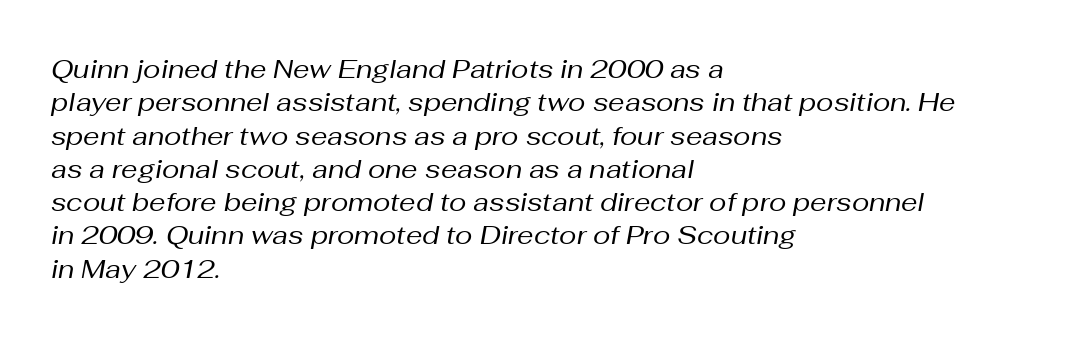
Decoration check: the copy has no underline. Regular leading. Leftover space on each line is placed entirely after the last word. Standard letterfit; no display-style spreading of the glyphs. The axis of the letterforms is tilted away from vertical.
